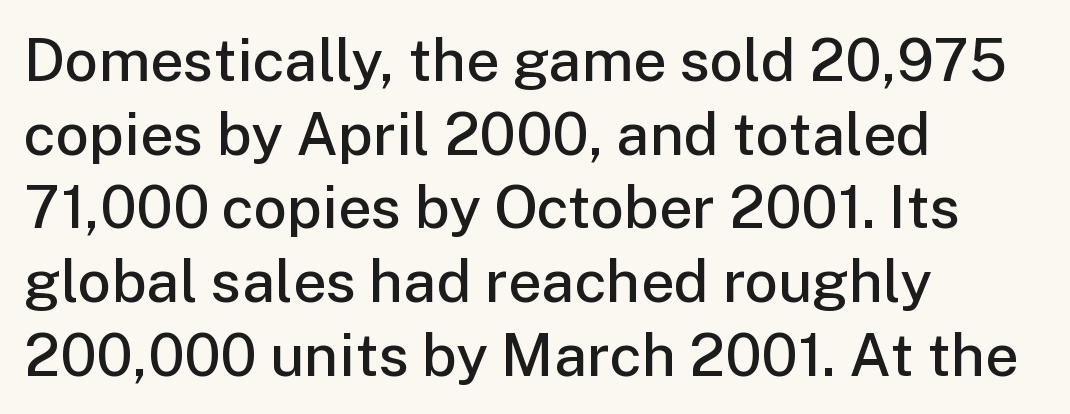
{"serif": "no", "italic": "no", "bold": "semi", "weight": "semibold", "width": "normal", "stroke_contrast": "low", "x_height": "medium", "monospaced": "no", "underline": "no", "align": "left", "line_spacing": "normal", "line_spacing_ratio": 1.25, "letter_spacing": "normal", "letter_spacing_em": 0.0, "glyph_px": 59}
